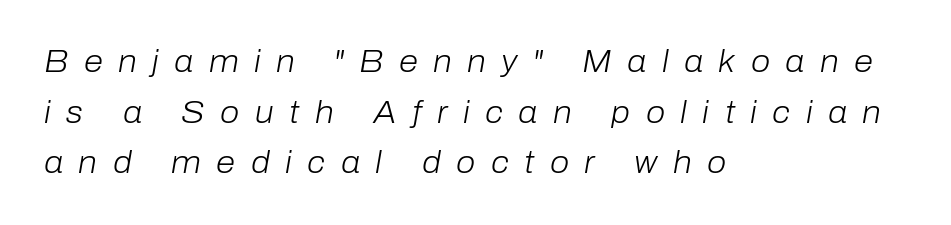
Q: Is the text bold? A: No.
Q: Is the text italic (slanted)? A: Yes, it leans right by about 10 degrees.
Q: Is the text underlined? A: No.
Q: How is the paragraph aligned? A: Left-aligned.
Q: Is the spacing between letters normal or unusually wide? A: Unusually wide.
Q: Is the spacing between lines tight, normal or loose? A: Normal.
Q: Width (condensed, normal, or wide)? A: Normal.
Q: Stroke contrast? A: Low.
Q: x-height? A: Medium.
Q: Monospaced? A: No.
